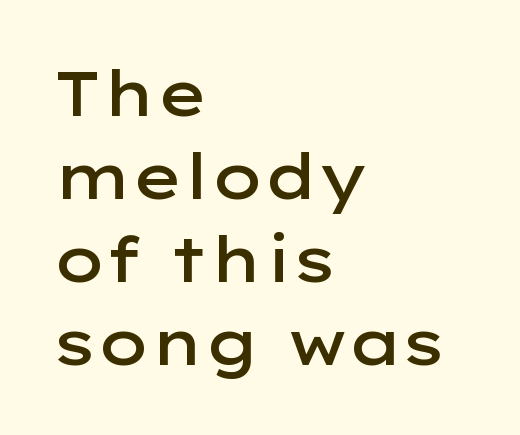
{"serif": "no", "italic": "no", "bold": "semi", "weight": "semibold", "width": "wide", "stroke_contrast": "low", "x_height": "medium", "monospaced": "no", "underline": "no", "align": "left", "line_spacing": "normal", "line_spacing_ratio": 1.32, "letter_spacing": "normal", "letter_spacing_em": 0.0, "glyph_px": 63}
